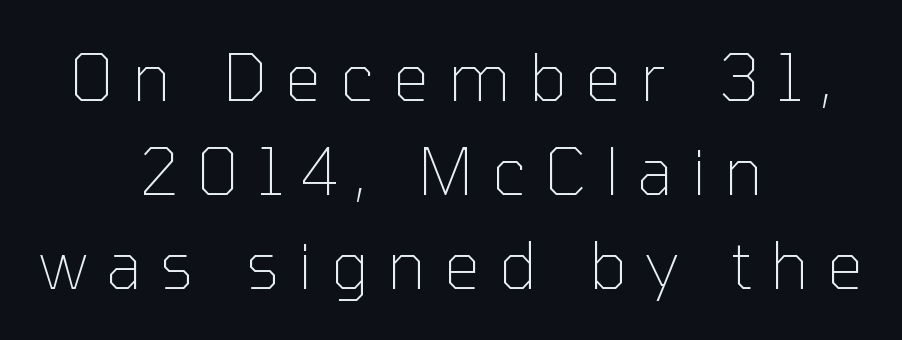
The image shows 64 px thin sans-serif type, upright; set centered, normal line spacing (1.47x), unusually wide letter spacing (+0.29 em), not underlined; low stroke contrast and a medium x-height.
